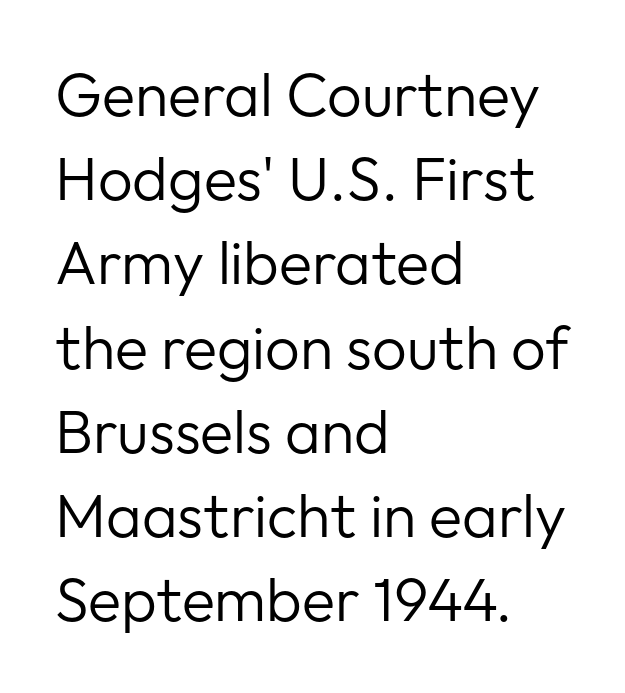
Q: Is the text bold? A: No.
Q: Is the text italic (slanted)? A: No, it is upright.
Q: Is the typeface a serif or a sans-serif typeface? A: Sans-serif.
Q: Is the text underlined? A: No.
Q: How is the paragraph aligned? A: Left-aligned.
Q: Is the spacing between letters normal or unusually wide? A: Normal.
Q: Is the spacing between lines tight, normal or loose? A: Normal.
Q: Width (condensed, normal, or wide)? A: Normal.
Q: Stroke contrast? A: Low.
Q: x-height? A: Medium.
Q: Monospaced? A: No.
